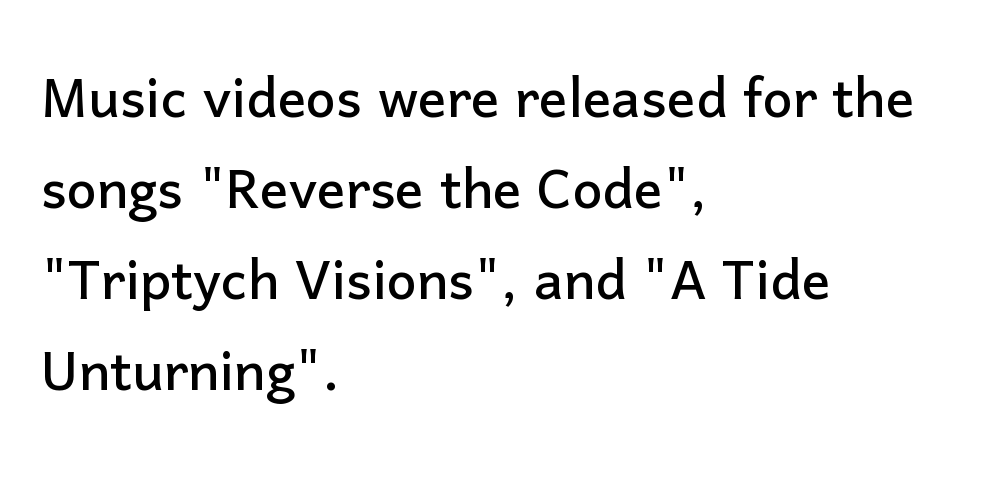
Q: Is the text italic (slanted)? A: No, it is upright.
Q: Is the typeface a serif or a sans-serif typeface? A: Sans-serif.
Q: Is the text underlined? A: No.
Q: How is the paragraph aligned? A: Left-aligned.
Q: Is the spacing between letters normal or unusually wide? A: Normal.
Q: Is the spacing between lines tight, normal or loose? A: Normal.
Q: Width (condensed, normal, or wide)? A: Normal.
Q: Stroke contrast? A: Low.
Q: x-height? A: Medium.
Q: Monospaced? A: No.
